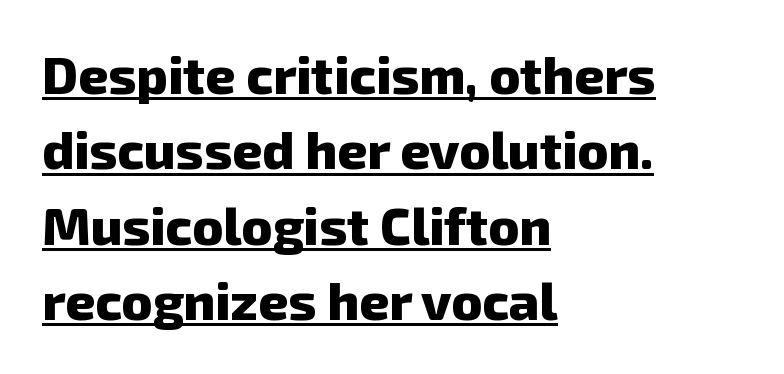
The image shows 52 px heavy sans-serif type; set left-aligned, normal line spacing (1.45x), normal letter spacing, underlined; low stroke contrast and a medium x-height.
